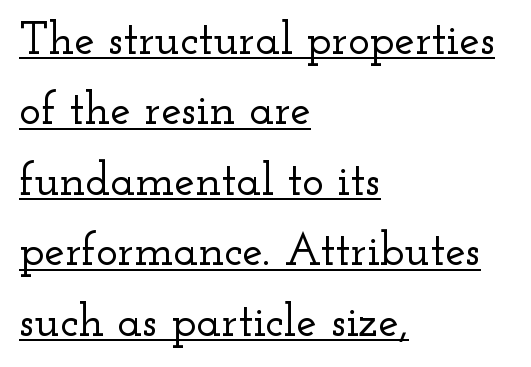
{"serif": "yes", "italic": "no", "width": "wide", "stroke_contrast": "low", "x_height": "small", "monospaced": "no", "underline": "yes", "align": "left", "line_spacing": "normal", "line_spacing_ratio": 1.53, "letter_spacing": "normal", "letter_spacing_em": 0.0, "glyph_px": 46}
